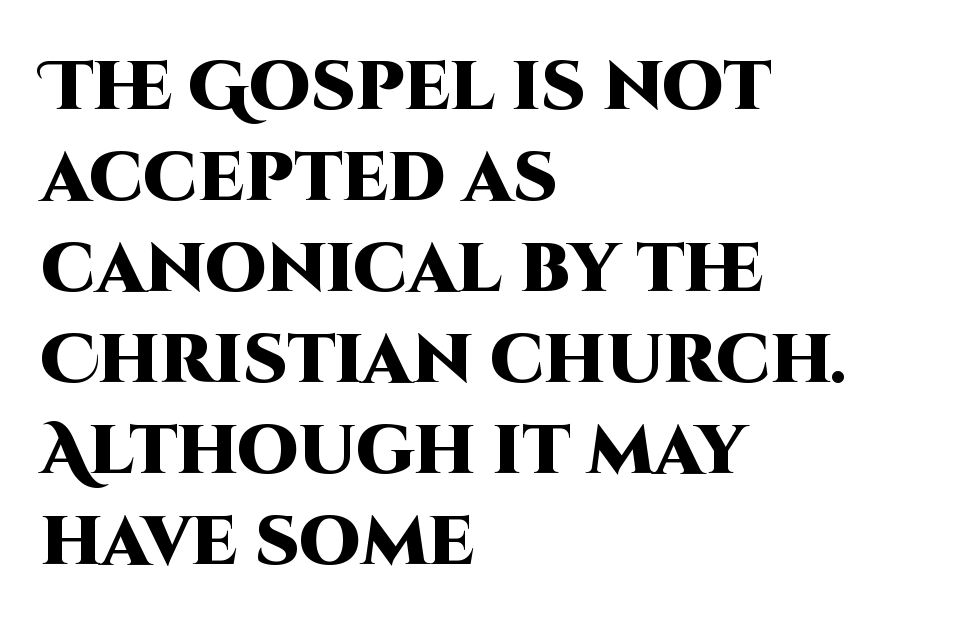
{"serif": "no", "italic": "no", "bold": "yes", "weight": "heavy", "width": "normal", "stroke_contrast": "high", "x_height": "large", "monospaced": "no", "underline": "no", "align": "left", "line_spacing": "normal", "line_spacing_ratio": 1.32, "letter_spacing": "normal", "letter_spacing_em": 0.0, "glyph_px": 69}
